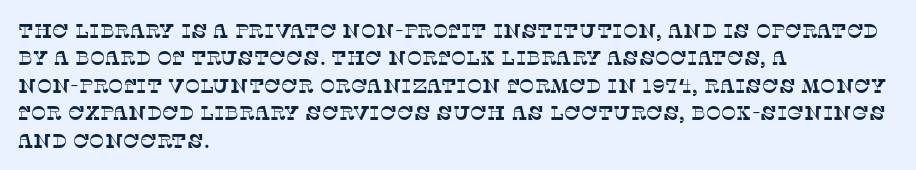
The image shows 20 px text type; set left-aligned, normal line spacing (1.37x), normal letter spacing, not underlined.
